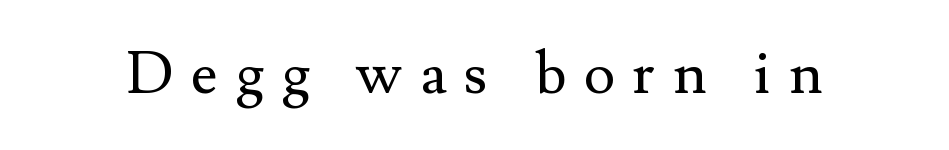
Q: Is the text bold? A: No.
Q: Is the text italic (slanted)? A: No, it is upright.
Q: Is the typeface a serif or a sans-serif typeface? A: Serif.
Q: Is the text underlined? A: No.
Q: Is the spacing between letters normal or unusually wide? A: Unusually wide.
Q: Width (condensed, normal, or wide)? A: Normal.
Q: Stroke contrast? A: Medium.
Q: x-height? A: Small.
Q: Monospaced? A: No.
